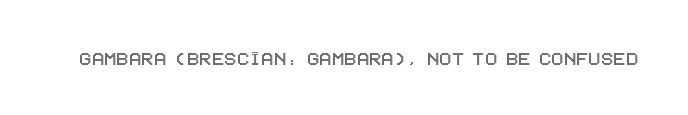
Q: Is the text italic (slanted)? A: No, it is upright.
Q: Is the text underlined? A: No.
Q: Is the spacing between letters normal or unusually wide? A: Normal.
